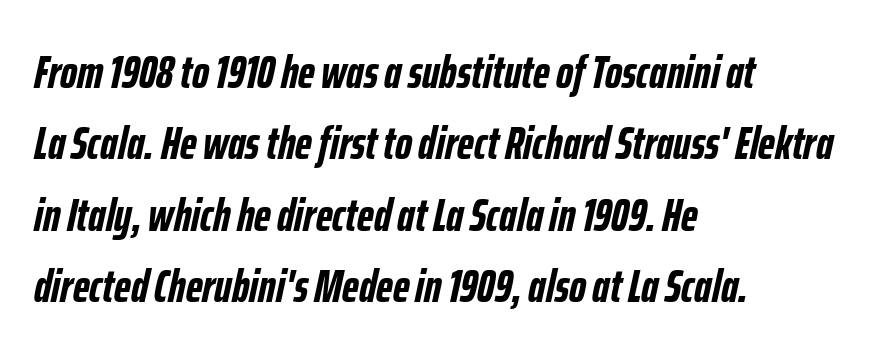
Q: Is the text bold? A: Yes.
Q: Is the text italic (slanted)? A: Yes, it leans right by about 12 degrees.
Q: Is the text underlined? A: No.
Q: How is the paragraph aligned? A: Left-aligned.
Q: Is the spacing between letters normal or unusually wide? A: Normal.
Q: Is the spacing between lines tight, normal or loose? A: Normal.
Q: Width (condensed, normal, or wide)? A: Condensed.
Q: Stroke contrast? A: Low.
Q: x-height? A: Medium.
Q: Monospaced? A: No.
